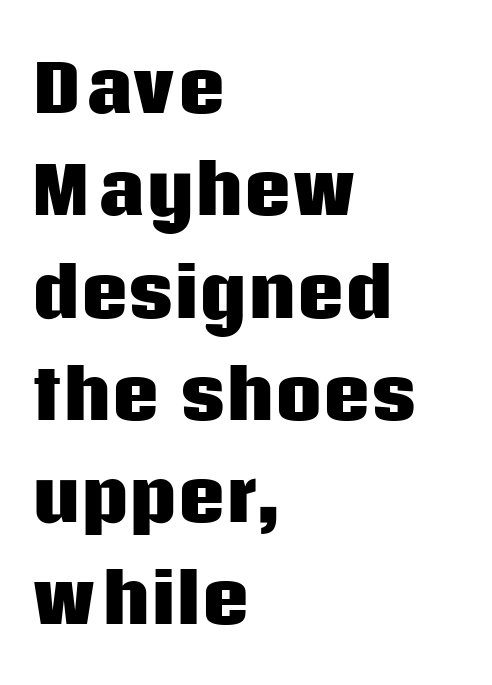
The image shows 66 px heavy sans-serif type, upright; set left-aligned, normal line spacing (1.55x), normal letter spacing, not underlined; low stroke contrast and a large x-height.
